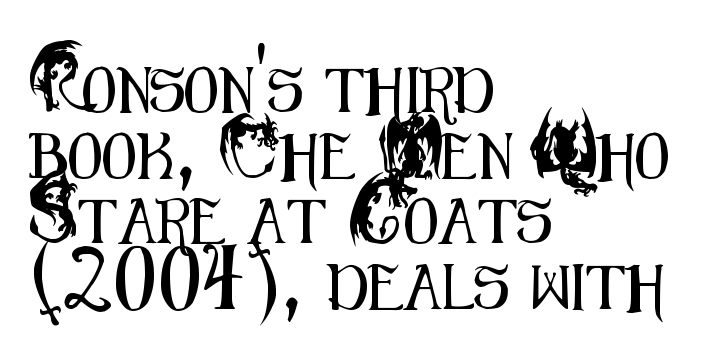
The image shows 45 px condensed sans-serif type, upright; set left-aligned, normal line spacing (1.46x), normal letter spacing, not underlined; medium stroke contrast and a small x-height.
